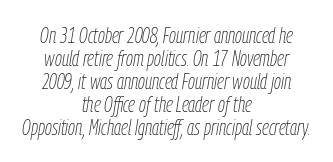
{"italic": "yes", "lean": "right", "slant_degrees": 9, "bold": "no", "underline": "no", "align": "center", "line_spacing": "tight", "line_spacing_ratio": 1.05, "letter_spacing": "normal", "letter_spacing_em": 0.0, "glyph_px": 22}
